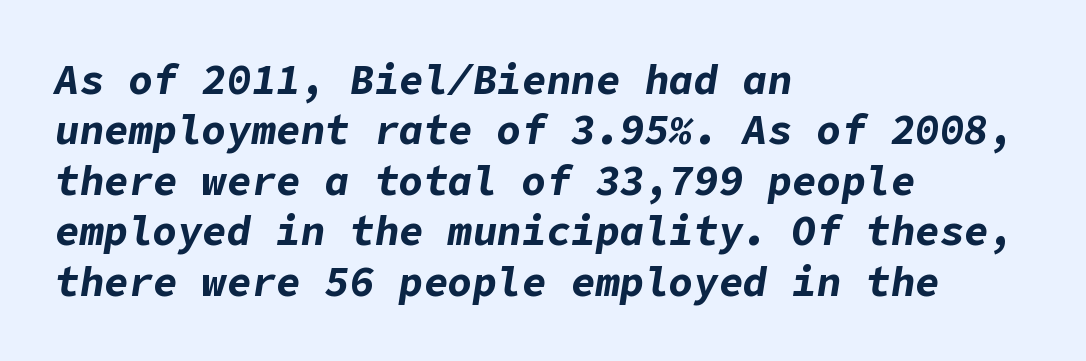
The words here are not underlined. Summary of weight: heavy, a full bold. If you drew a ruler down the left edge, every line would touch it. Tracking here is standard; glyphs follow each other at the usual distance. This is oblique type, the kind used for emphasis or titles.
